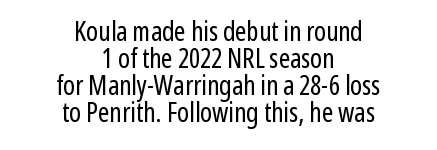
Q: Is the text bold? A: No.
Q: Is the text italic (slanted)? A: No, it is upright.
Q: Is the text underlined? A: No.
Q: How is the paragraph aligned? A: Centered.
Q: Is the spacing between letters normal or unusually wide? A: Normal.
Q: Is the spacing between lines tight, normal or loose? A: Tight.
